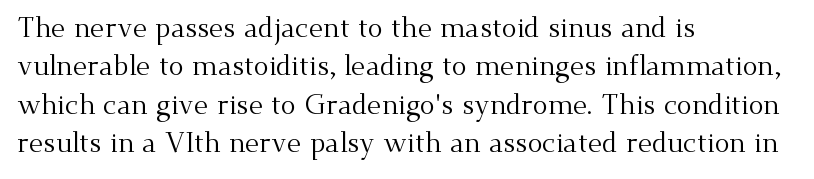
Q: Is the text bold? A: No.
Q: Is the text italic (slanted)? A: No, it is upright.
Q: Is the typeface a serif or a sans-serif typeface? A: Serif.
Q: Is the text underlined? A: No.
Q: How is the paragraph aligned? A: Left-aligned.
Q: Is the spacing between letters normal or unusually wide? A: Normal.
Q: Is the spacing between lines tight, normal or loose? A: Normal.
Q: Width (condensed, normal, or wide)? A: Normal.
Q: Stroke contrast? A: Medium.
Q: x-height? A: Small.
Q: Monospaced? A: No.
